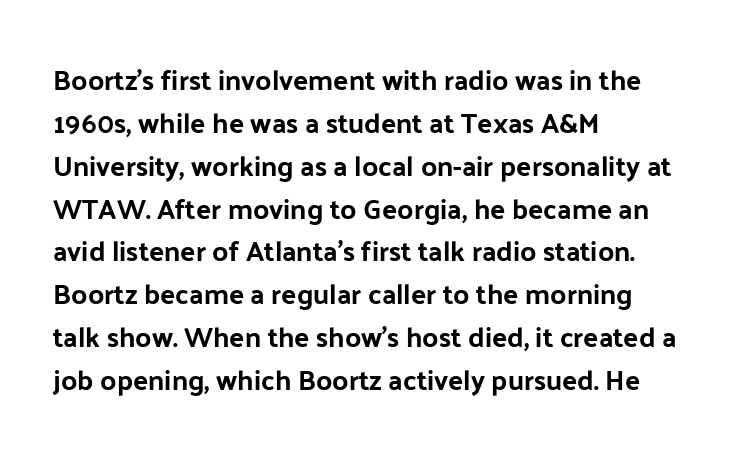
The image shows 28 px bold sans-serif type, upright; set left-aligned, normal line spacing (1.53x), normal letter spacing, not underlined; low stroke contrast and a medium x-height.
